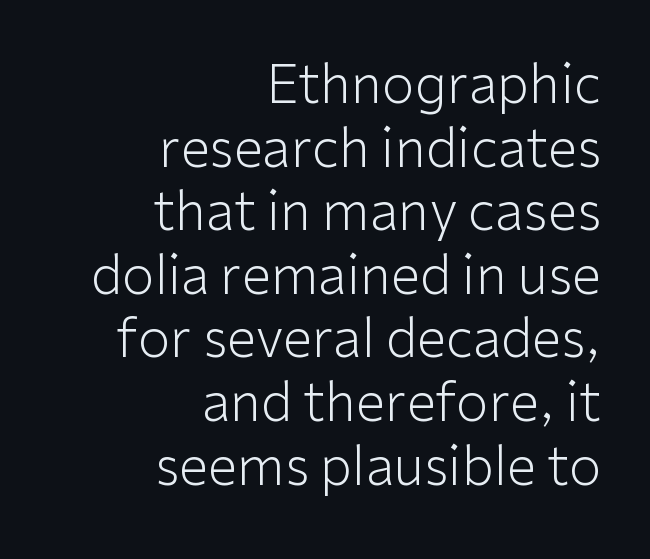
Q: Is the text bold? A: No.
Q: Is the text italic (slanted)? A: No, it is upright.
Q: Is the typeface a serif or a sans-serif typeface? A: Sans-serif.
Q: Is the text underlined? A: No.
Q: How is the paragraph aligned? A: Right-aligned.
Q: Is the spacing between letters normal or unusually wide? A: Normal.
Q: Width (condensed, normal, or wide)? A: Normal.
Q: Stroke contrast? A: Low.
Q: x-height? A: Medium.
Q: Monospaced? A: No.
